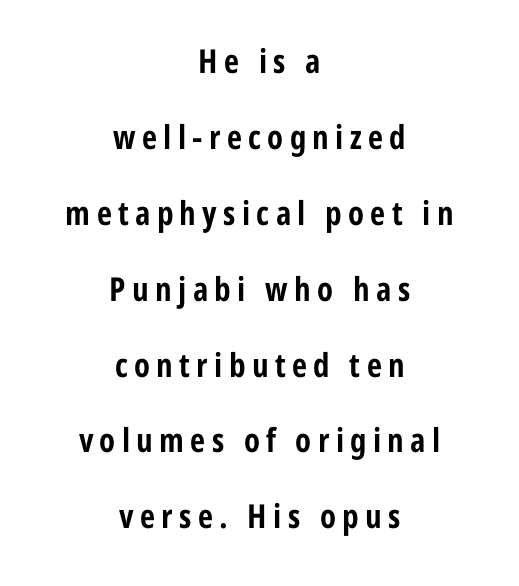
Q: Is the text bold? A: Yes.
Q: Is the text italic (slanted)? A: No, it is upright.
Q: Is the typeface a serif or a sans-serif typeface? A: Sans-serif.
Q: Is the text underlined? A: No.
Q: How is the paragraph aligned? A: Centered.
Q: Is the spacing between lines tight, normal or loose? A: Loose.
Q: Width (condensed, normal, or wide)? A: Condensed.
Q: Stroke contrast? A: Low.
Q: x-height? A: Medium.
Q: Monospaced? A: No.
